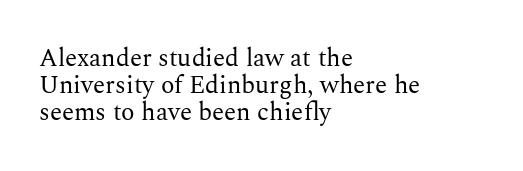
The image shows 25 px text type, upright; set left-aligned, tight line spacing (1.08x), normal letter spacing, not underlined.
